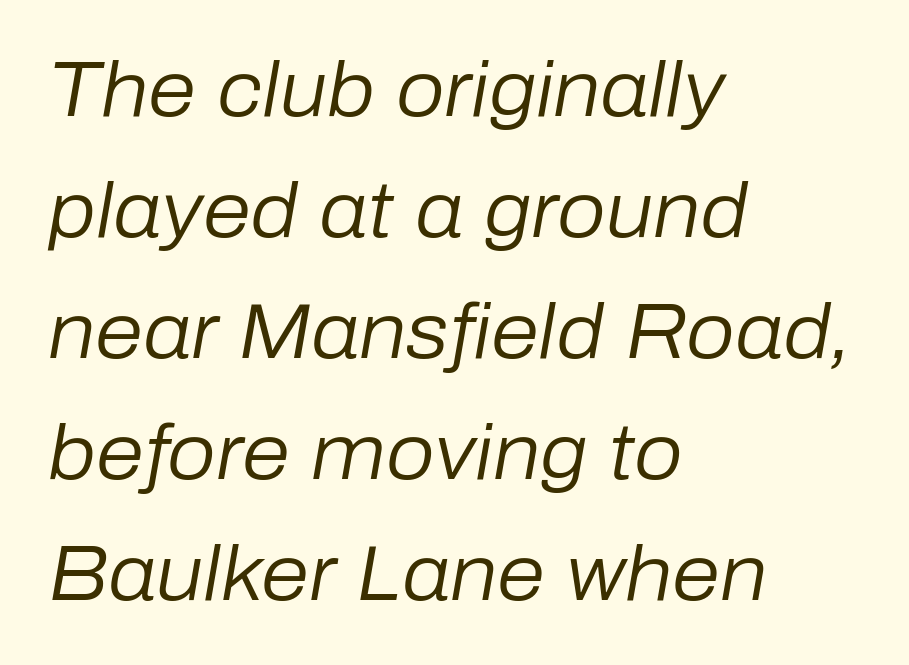
Q: Is the text bold? A: No.
Q: Is the text italic (slanted)? A: Yes, it leans right by about 10 degrees.
Q: Is the text underlined? A: No.
Q: How is the paragraph aligned? A: Left-aligned.
Q: Is the spacing between letters normal or unusually wide? A: Normal.
Q: Is the spacing between lines tight, normal or loose? A: Normal.
Q: Width (condensed, normal, or wide)? A: Normal.
Q: Stroke contrast? A: Low.
Q: x-height? A: Medium.
Q: Monospaced? A: No.
